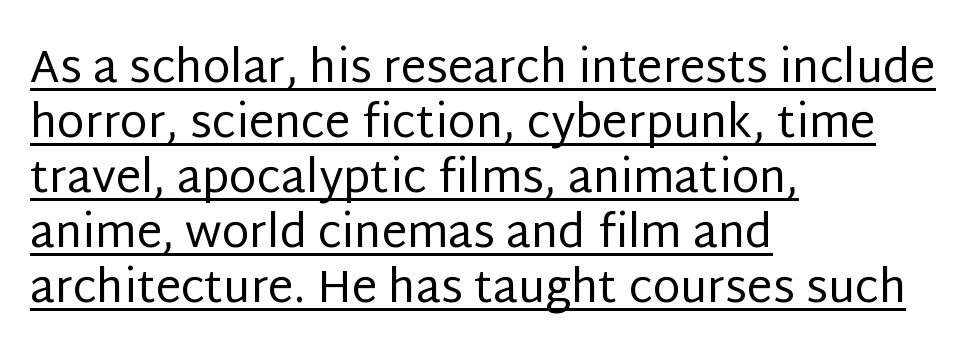
{"serif": "no", "italic": "no", "bold": "no", "weight": "regular", "width": "normal", "stroke_contrast": "low", "x_height": "large", "monospaced": "no", "underline": "yes", "align": "left", "line_spacing_ratio": 1.22, "letter_spacing": "normal", "letter_spacing_em": 0.0, "glyph_px": 45}
